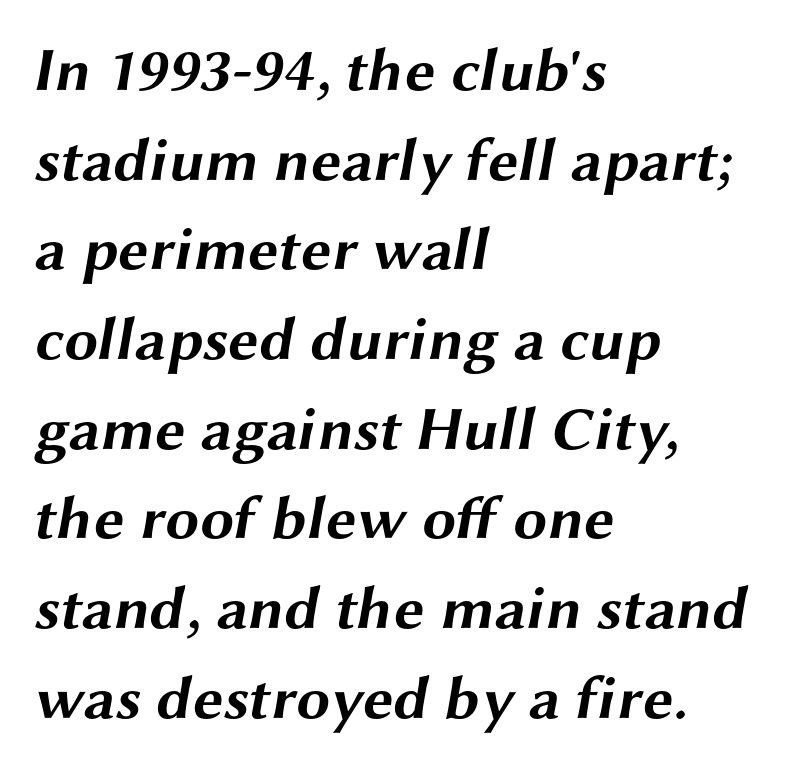
Q: Is the text bold? A: Yes.
Q: Is the typeface a serif or a sans-serif typeface? A: Sans-serif.
Q: Is the text underlined? A: No.
Q: How is the paragraph aligned? A: Left-aligned.
Q: Is the spacing between letters normal or unusually wide? A: Normal.
Q: Is the spacing between lines tight, normal or loose? A: Normal.
Q: Width (condensed, normal, or wide)? A: Wide.
Q: Stroke contrast? A: Medium.
Q: x-height? A: Medium.
Q: Monospaced? A: No.
